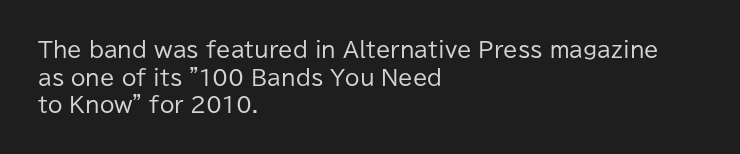
The image shows 21 px text type, upright; set left-aligned, normal line spacing (1.31x), normal letter spacing, not underlined.
